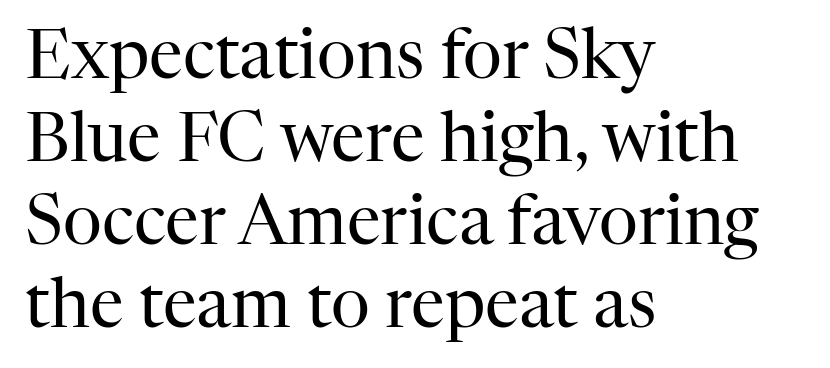
{"serif": "yes", "italic": "no", "bold": "no", "weight": "regular", "width": "normal", "stroke_contrast": "high", "x_height": "medium", "monospaced": "no", "underline": "no", "align": "left", "line_spacing_ratio": 1.22, "letter_spacing": "normal", "letter_spacing_em": 0.0, "glyph_px": 68}
